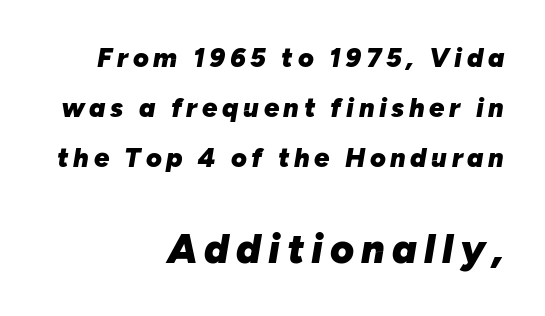
{"italic": "yes", "lean": "right", "slant_degrees": 10, "bold": "yes", "weight": "heavy", "width": "normal", "stroke_contrast": "low", "x_height": "medium", "monospaced": "no", "underline": "no", "align": "right", "line_spacing_ratio": 1.86, "larger_block": "second", "size_ratio": 1.52, "glyph_px": 41}
